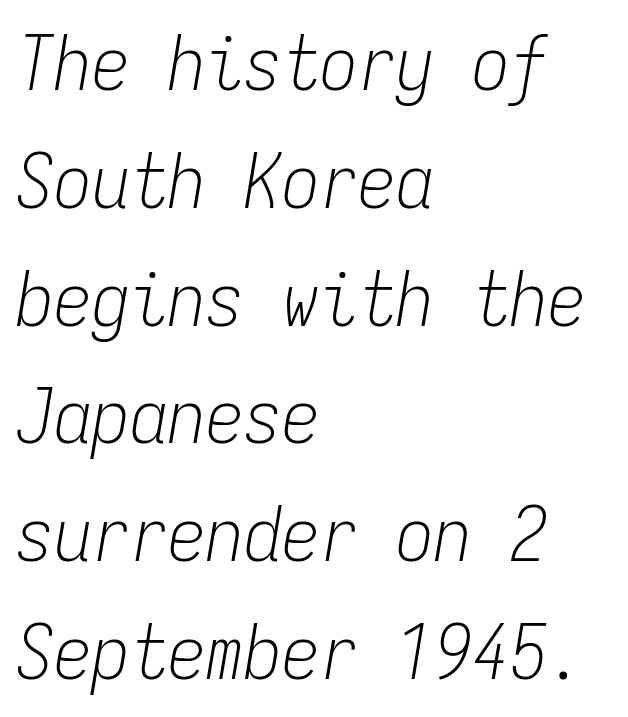
{"italic": "yes", "lean": "right", "slant_degrees": 9, "bold": "no", "weight": "light", "width": "condensed", "stroke_contrast": "low", "x_height": "medium", "monospaced": "yes", "underline": "no", "align": "left", "line_spacing": "normal", "line_spacing_ratio": 1.55, "letter_spacing": "normal", "letter_spacing_em": 0.0, "glyph_px": 76}
